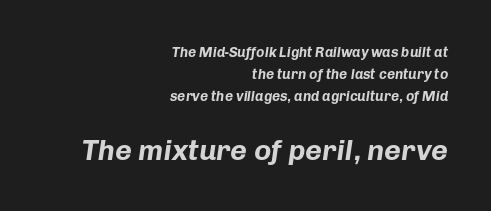
Q: Is the text bold? A: Yes.
Q: Is the text italic (slanted)? A: Yes, it leans right by about 8 degrees.
Q: Is the text underlined? A: No.
Q: How is the paragraph aligned? A: Right-aligned.
Q: Is the spacing between letters normal or unusually wide? A: Normal.
Q: Is the spacing between lines tight, normal or loose? A: Normal.
Q: Which block of text is set in a larger size, the first (top) or the second (bottom)? A: The second (bottom) one.
Q: Width (condensed, normal, or wide)? A: Normal.
Q: Stroke contrast? A: Low.
Q: x-height? A: Medium.
Q: Monospaced? A: No.
